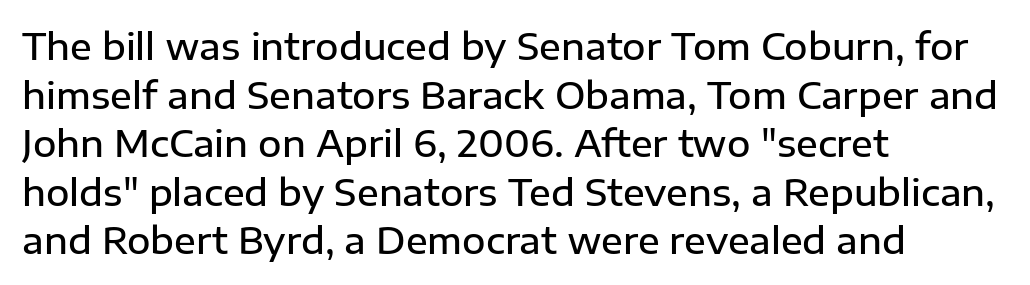
{"serif": "no", "italic": "no", "bold": "semi", "weight": "semibold", "width": "normal", "stroke_contrast": "low", "x_height": "medium", "monospaced": "no", "underline": "no", "align": "left", "line_spacing": "normal", "line_spacing_ratio": 1.35, "letter_spacing": "normal", "letter_spacing_em": 0.0, "glyph_px": 36}
